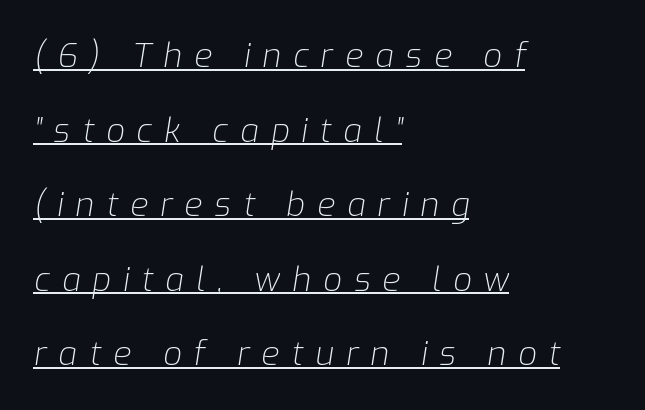
Is the block centered? No — it sits flush against the left margin. There's an unmistakable incline to the writing here. Each letter keeps its own natural width here, so spacing adapts to shape. The line texture is sparse and dotted thanks to wide tracking. The typeface has the unassuming heft of standard copy or less.
